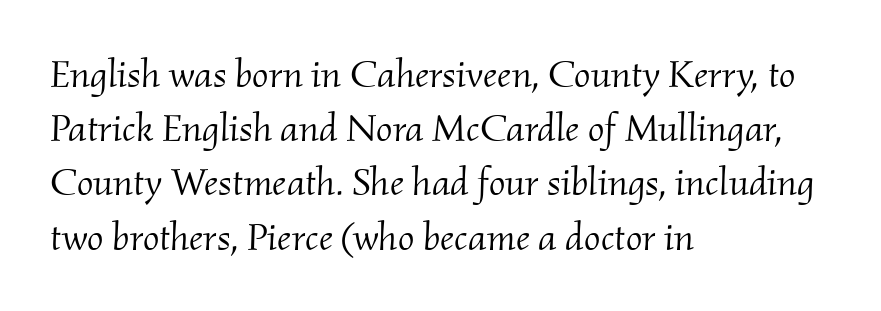
The image shows 39 px light serif type, italic (leaning right); set left-aligned, normal line spacing (1.39x), normal letter spacing, not underlined; medium stroke contrast and a small x-height.
